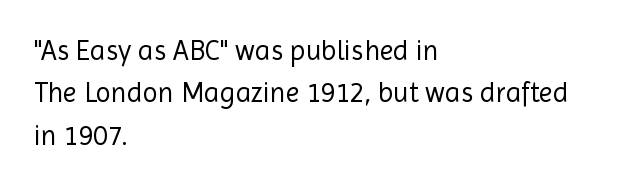
Q: Is the text bold? A: No.
Q: Is the text italic (slanted)? A: No, it is upright.
Q: Is the typeface a serif or a sans-serif typeface? A: Sans-serif.
Q: Is the text underlined? A: No.
Q: How is the paragraph aligned? A: Left-aligned.
Q: Is the spacing between letters normal or unusually wide? A: Normal.
Q: Is the spacing between lines tight, normal or loose? A: Normal.
Q: Width (condensed, normal, or wide)? A: Normal.
Q: x-height? A: Medium.
Q: Monospaced? A: No.
